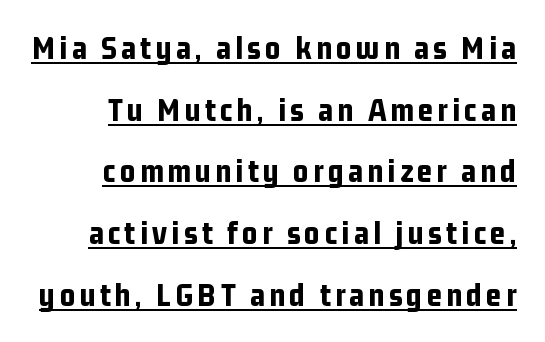
Q: Is the text bold? A: Yes.
Q: Is the text italic (slanted)? A: No, it is upright.
Q: Is the typeface a serif or a sans-serif typeface? A: Sans-serif.
Q: Is the text underlined? A: Yes.
Q: How is the paragraph aligned? A: Right-aligned.
Q: Width (condensed, normal, or wide)? A: Condensed.
Q: Stroke contrast? A: Low.
Q: x-height? A: Medium.
Q: Monospaced? A: No.
